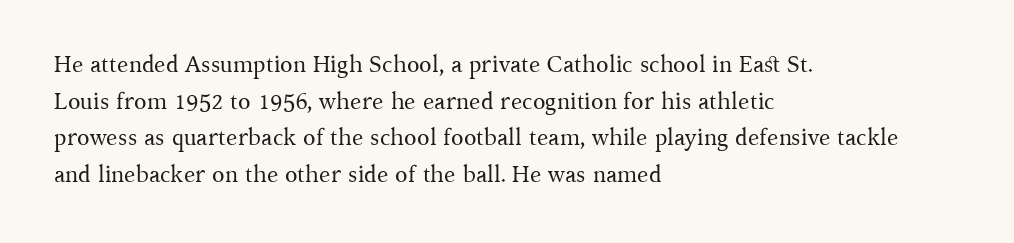
{"italic": "no", "bold": "no", "underline": "no", "align": "left", "line_spacing": "normal", "line_spacing_ratio": 1.59, "letter_spacing": "normal", "letter_spacing_em": 0.0, "glyph_px": 23}
